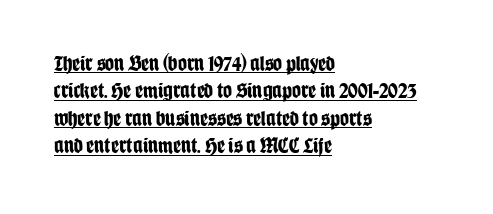
The image shows 22 px bold type, upright; set left-aligned, normal line spacing (1.25x), normal letter spacing, underlined.
